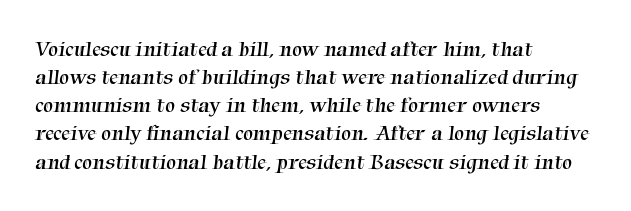
Q: Is the text bold? A: No.
Q: Is the text underlined? A: No.
Q: How is the paragraph aligned? A: Left-aligned.
Q: Is the spacing between letters normal or unusually wide? A: Normal.
Q: Is the spacing between lines tight, normal or loose? A: Normal.
